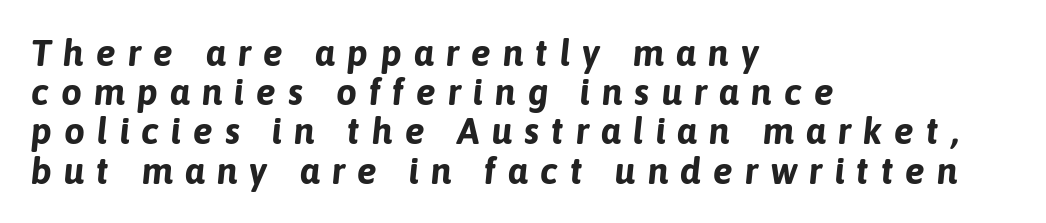
{"italic": "yes", "lean": "right", "slant_degrees": 6, "bold": "yes", "weight": "bold", "width": "normal", "stroke_contrast": "low", "x_height": "medium", "monospaced": "no", "underline": "no", "align": "left", "line_spacing": "tight", "line_spacing_ratio": 1.06, "letter_spacing": "wide", "letter_spacing_em": 0.32, "glyph_px": 37}
